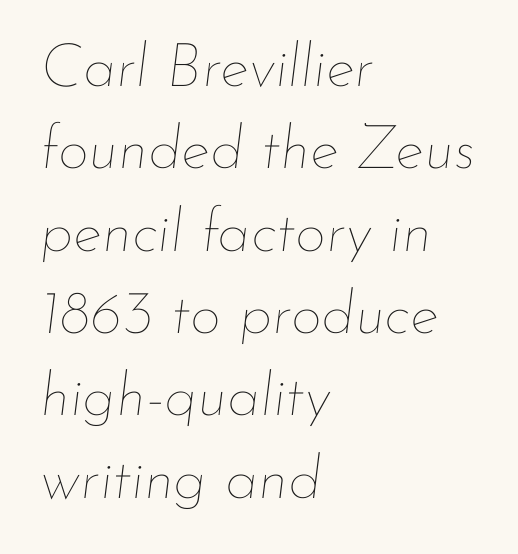
Q: Is the text bold? A: No.
Q: Is the text italic (slanted)? A: Yes, it leans right by about 7 degrees.
Q: Is the text underlined? A: No.
Q: How is the paragraph aligned? A: Left-aligned.
Q: Is the spacing between letters normal or unusually wide? A: Normal.
Q: Is the spacing between lines tight, normal or loose? A: Normal.
Q: Width (condensed, normal, or wide)? A: Normal.
Q: Stroke contrast? A: Low.
Q: x-height? A: Small.
Q: Monospaced? A: No.
